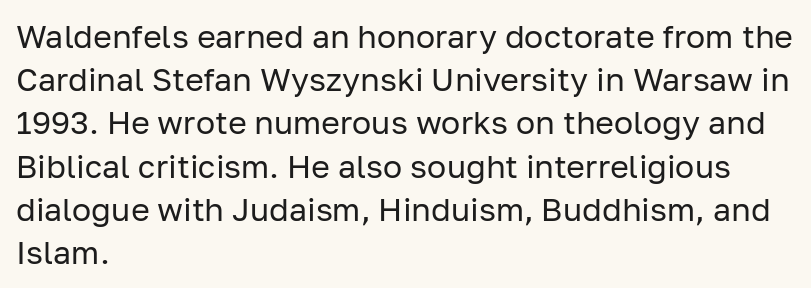
Bold? No — there's no thickening of the strokes. A normal amount of white space separates one row of letters from the next. Examine the stroke ends and you'll find no serifs. Descenders are the only things crossing below the line. Is this a fixed-width face? No — the glyphs have proportional, varying widths. You can tell it's not italic because the verticals are truly vertical.
